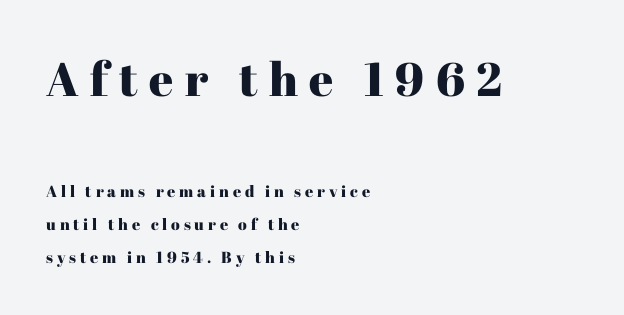
The image shows 47 px serif type, upright; set left-aligned, loose line spacing (2.06x), unusually wide letter spacing (+0.24 em), not underlined; the first (top) block is 2.94x larger; high stroke contrast and a medium x-height.
